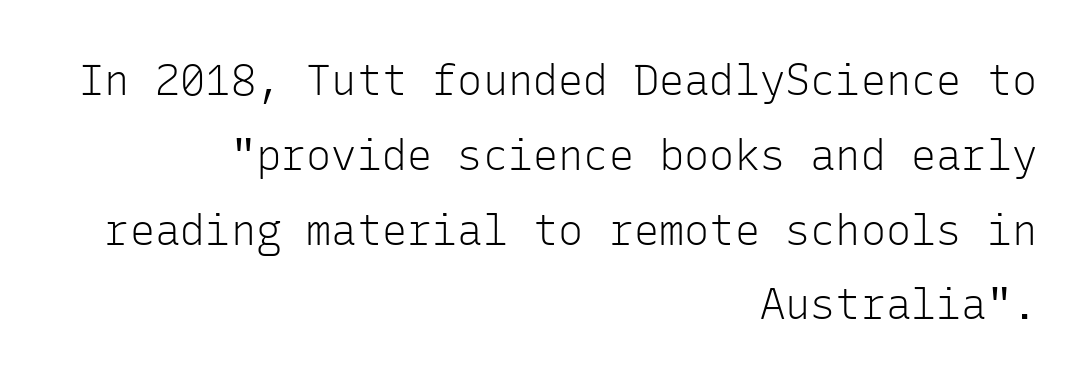
Q: Is the text bold? A: No.
Q: Is the text italic (slanted)? A: No, it is upright.
Q: Is the typeface a serif or a sans-serif typeface? A: Sans-serif.
Q: Is the text underlined? A: No.
Q: How is the paragraph aligned? A: Right-aligned.
Q: Is the spacing between letters normal or unusually wide? A: Normal.
Q: Width (condensed, normal, or wide)? A: Normal.
Q: Stroke contrast? A: Low.
Q: x-height? A: Medium.
Q: Monospaced? A: Yes.
